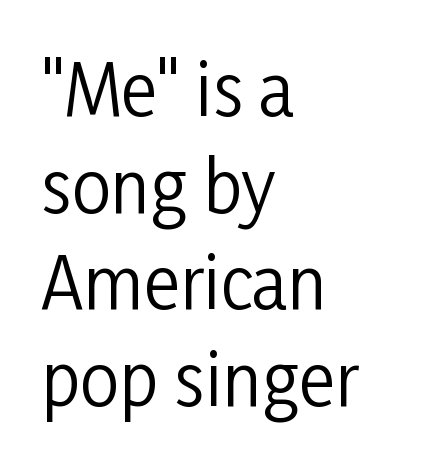
The leading is moderate, giving the passage an even texture. Are there feet on the stems? There aren't — it's a sans. Heaviness? Minimal to ordinary, like unemphasized prose. These lines were composed using upright roman letters. Character widths vary here, with narrow letters taking less room than wide ones. Is the block centered? No — it sits flush against the left margin.
